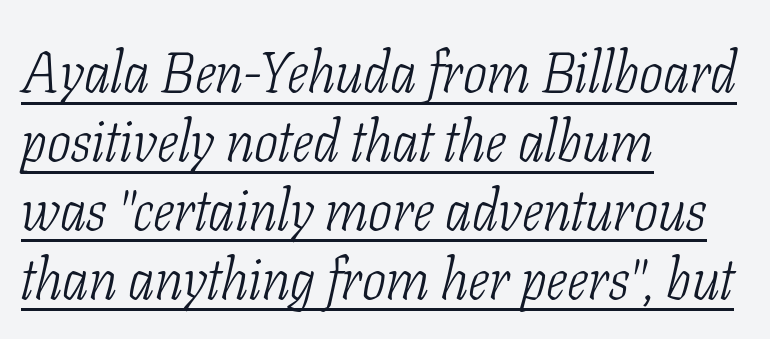
{"serif": "yes", "italic": "yes", "lean": "right", "slant_degrees": 11, "bold": "no", "weight": "light", "width": "condensed", "stroke_contrast": "low", "x_height": "medium", "monospaced": "no", "underline": "yes", "align": "left", "line_spacing_ratio": 1.21, "letter_spacing": "normal", "letter_spacing_em": 0.0, "glyph_px": 57}
